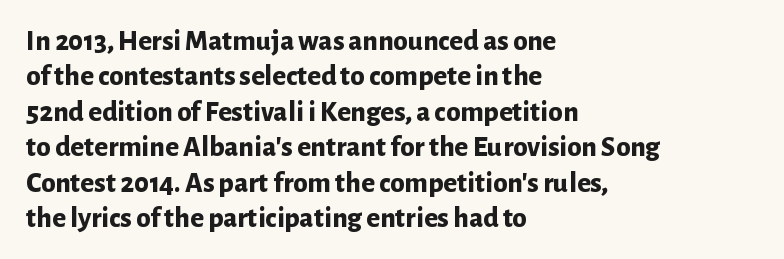
{"serif": "no", "italic": "no", "bold": "yes", "weight": "bold", "width": "normal", "stroke_contrast": "low", "x_height": "medium", "monospaced": "no", "underline": "no", "align": "left", "line_spacing_ratio": 1.22, "letter_spacing": "normal", "letter_spacing_em": 0.0, "glyph_px": 29}
